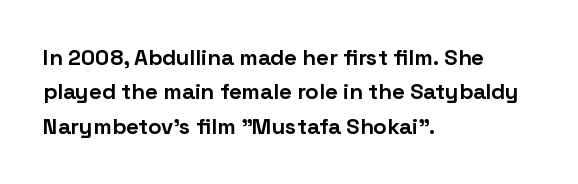
Q: Is the text bold? A: Yes.
Q: Is the text italic (slanted)? A: No, it is upright.
Q: Is the text underlined? A: No.
Q: How is the paragraph aligned? A: Left-aligned.
Q: Is the spacing between letters normal or unusually wide? A: Normal.
Q: Is the spacing between lines tight, normal or loose? A: Normal.
